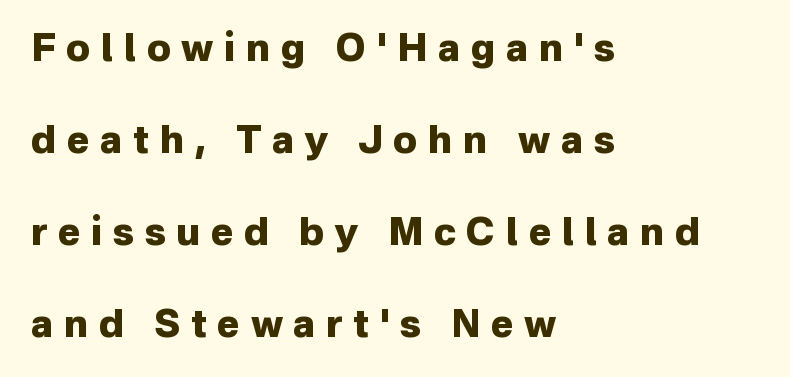
The image shows 38 px heavy sans-serif type, upright; set left-aligned, loose line spacing (2.42x), unusually wide letter spacing (+0.28 em), not underlined; low stroke contrast and a medium x-height.
